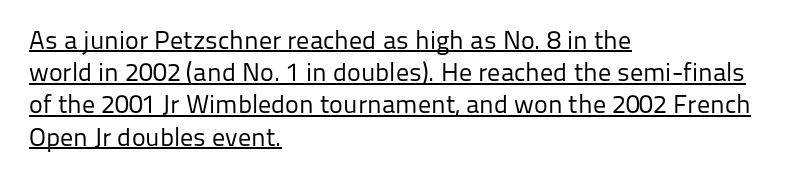
The image shows 26 px text type, upright; set left-aligned, line spacing 1.24x, normal letter spacing, underlined.
